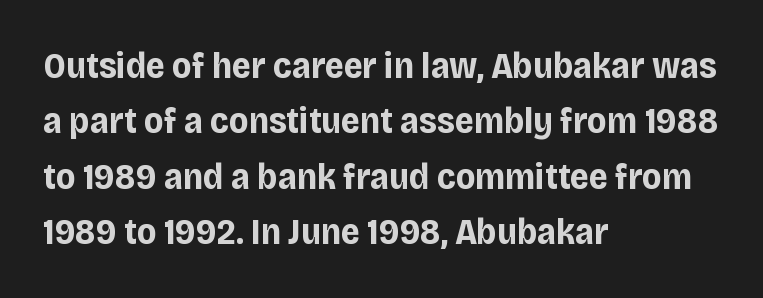
Q: Is the text bold? A: Yes.
Q: Is the text italic (slanted)? A: No, it is upright.
Q: Is the typeface a serif or a sans-serif typeface? A: Sans-serif.
Q: Is the text underlined? A: No.
Q: How is the paragraph aligned? A: Left-aligned.
Q: Is the spacing between letters normal or unusually wide? A: Normal.
Q: Is the spacing between lines tight, normal or loose? A: Normal.
Q: Width (condensed, normal, or wide)? A: Normal.
Q: Stroke contrast? A: Low.
Q: x-height? A: Large.
Q: Monospaced? A: No.
